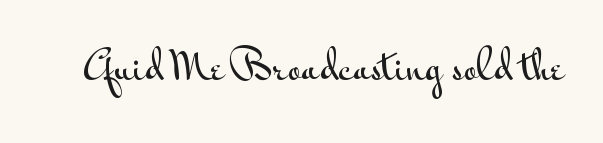
The horizontal fit of the characters is conventional and even. The space directly below the letters is spotless. Typographically, this falls in the sans-serif category. The passage shown is typed in a proportional face where columns would drift.
